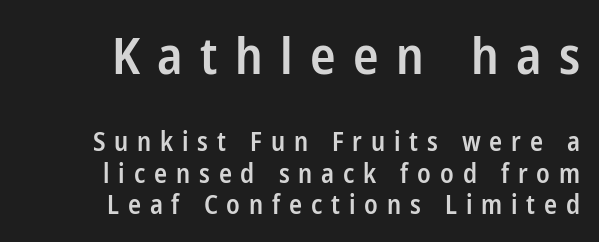
The image shows 51 px semibold, condensed sans-serif type, upright; set right-aligned, line spacing 1.23x, unusually wide letter spacing (+0.34 em), not underlined; the first (top) block is 1.96x larger; low stroke contrast and a medium x-height.
